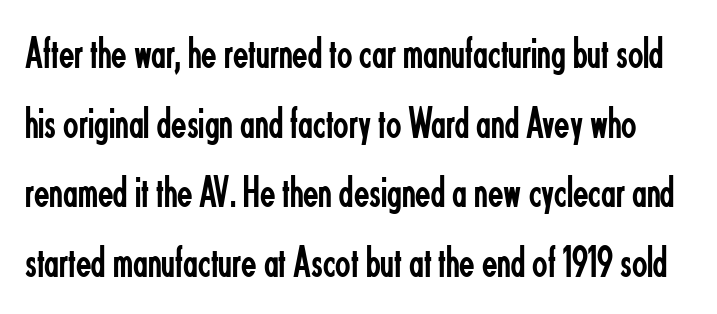
{"serif": "no", "italic": "no", "bold": "no", "weight": "regular", "width": "condensed", "stroke_contrast": "low", "x_height": "small", "monospaced": "no", "underline": "no", "line_spacing": "normal", "line_spacing_ratio": 1.55, "letter_spacing": "normal", "letter_spacing_em": 0.0, "glyph_px": 45}
